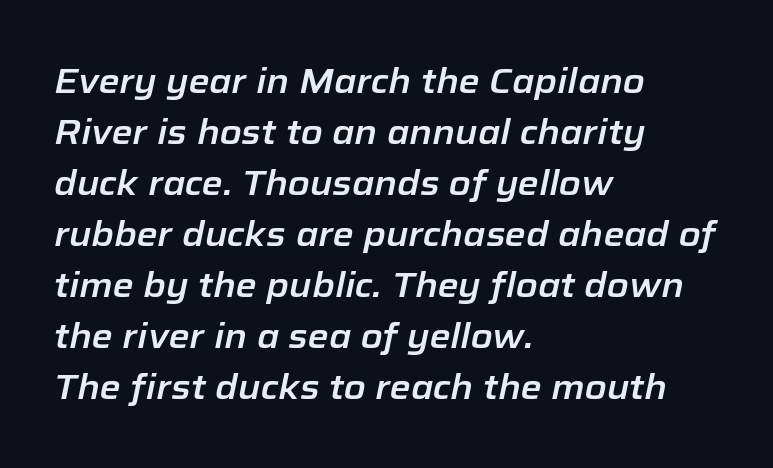
The image shows 34 px text type, italic (leaning right); set left-aligned, normal line spacing (1.5x), normal letter spacing, not underlined; low stroke contrast and a medium x-height.
